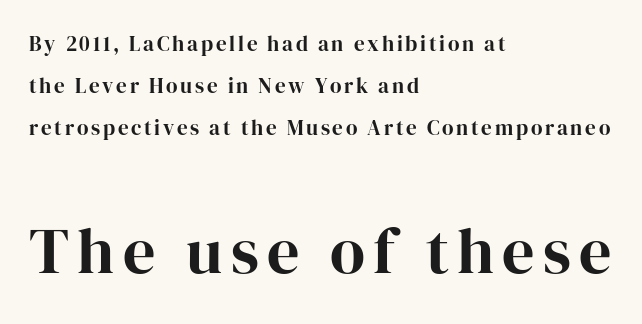
{"serif": "yes", "italic": "no", "bold": "yes", "weight": "bold", "width": "normal", "stroke_contrast": "high", "x_height": "medium", "monospaced": "no", "underline": "no", "align": "left", "line_spacing": "loose", "line_spacing_ratio": 1.99, "larger_block": "second", "size_ratio": 3.05, "glyph_px": 64}
